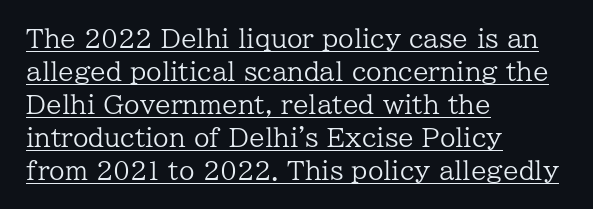
{"italic": "no", "bold": "no", "underline": "yes", "align": "left", "line_spacing": "normal", "line_spacing_ratio": 1.32, "letter_spacing": "normal", "letter_spacing_em": 0.0, "glyph_px": 25}
